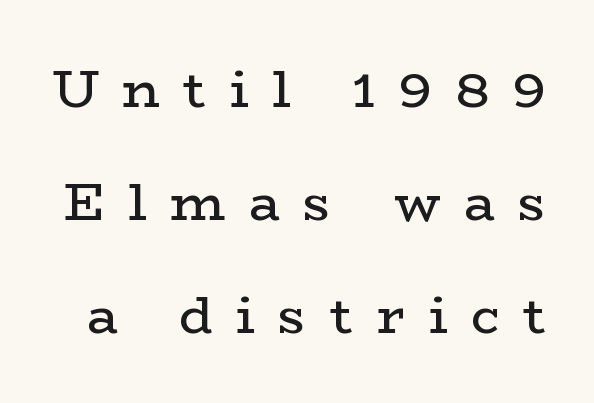
{"serif": "yes", "italic": "no", "bold": "no", "weight": "regular", "width": "wide", "stroke_contrast": "low", "x_height": "medium", "monospaced": "no", "underline": "no", "line_spacing": "loose", "line_spacing_ratio": 2.17, "letter_spacing": "wide", "letter_spacing_em": 0.45, "glyph_px": 52}
